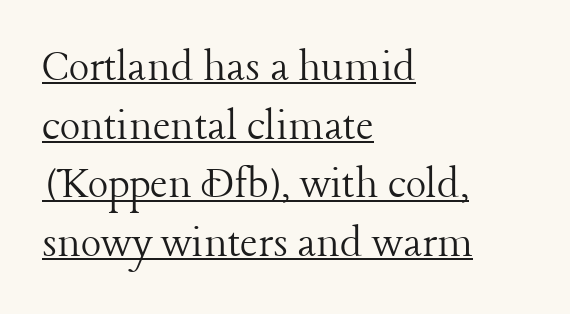
The image shows 48 px light serif type, upright; set left-aligned, line spacing 1.22x, normal letter spacing, underlined; low stroke contrast and a medium x-height.
